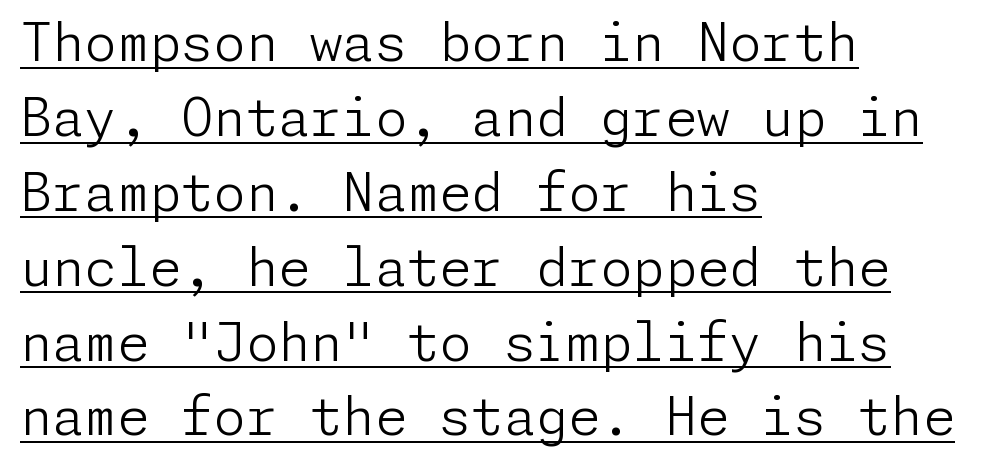
Q: Is the text bold? A: No.
Q: Is the text italic (slanted)? A: No, it is upright.
Q: Is the typeface a serif or a sans-serif typeface? A: Sans-serif.
Q: Is the text underlined? A: Yes.
Q: How is the paragraph aligned? A: Left-aligned.
Q: Is the spacing between letters normal or unusually wide? A: Normal.
Q: Is the spacing between lines tight, normal or loose? A: Normal.
Q: Width (condensed, normal, or wide)? A: Normal.
Q: Stroke contrast? A: Low.
Q: x-height? A: Medium.
